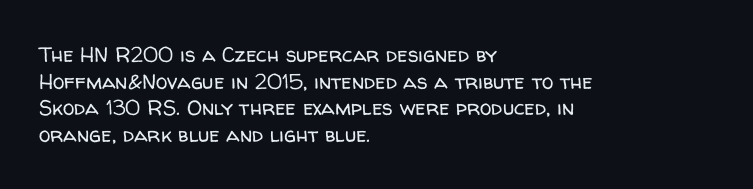
Summary of weight: not heavy and not bold. The vertical gap from one line to the next is medium. The type is set solid horizontally, with unmodified tracking. No italicization has been applied; the sample stays upright. The paragraph shown leans on its left margin. The gap between lines stays unmarked.
